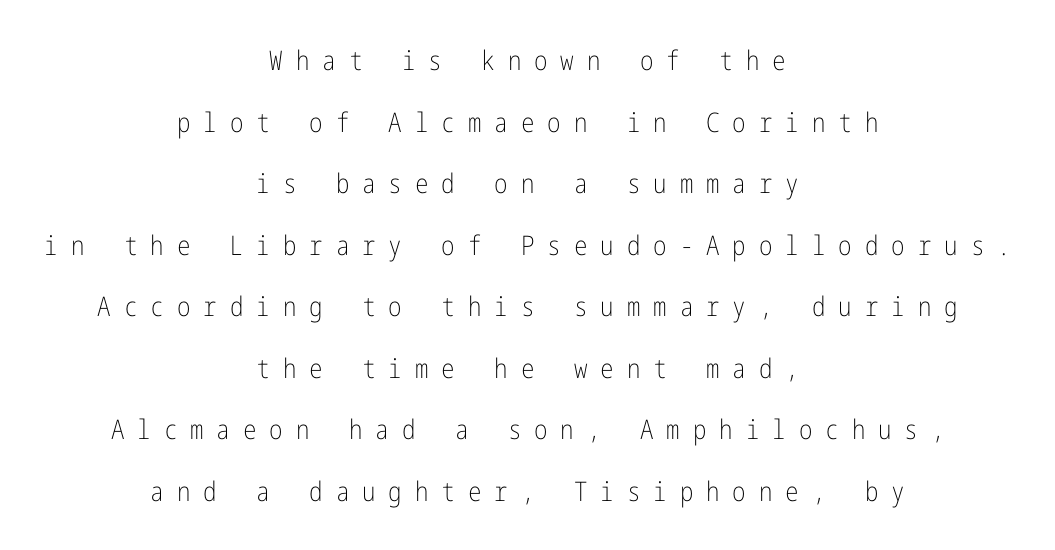
Q: Is the text bold? A: No.
Q: Is the text italic (slanted)? A: No, it is upright.
Q: Is the text underlined? A: No.
Q: How is the paragraph aligned? A: Centered.
Q: Is the spacing between letters normal or unusually wide? A: Unusually wide.
Q: Is the spacing between lines tight, normal or loose? A: Loose.
